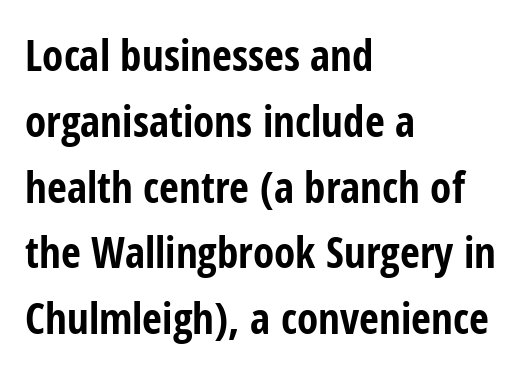
{"serif": "no", "italic": "no", "bold": "yes", "weight": "bold", "width": "condensed", "stroke_contrast": "low", "x_height": "medium", "monospaced": "no", "underline": "no", "align": "left", "line_spacing": "normal", "line_spacing_ratio": 1.53, "letter_spacing": "normal", "letter_spacing_em": 0.0, "glyph_px": 43}
